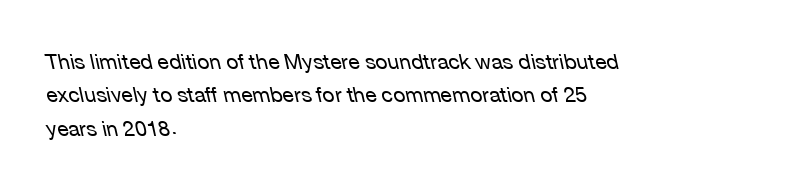
{"italic": "yes", "lean": "left", "slant_degrees": 12, "bold": "no", "underline": "no", "align": "left", "line_spacing": "normal", "line_spacing_ratio": 1.59, "letter_spacing": "normal", "letter_spacing_em": 0.0, "glyph_px": 21}
